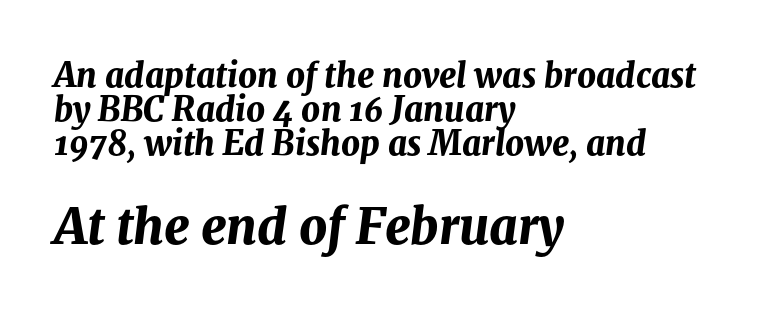
{"italic": "yes", "lean": "right", "slant_degrees": 8, "bold": "yes", "weight": "bold", "width": "normal", "stroke_contrast": "medium", "x_height": "medium", "monospaced": "no", "underline": "no", "align": "left", "line_spacing": "tight", "line_spacing_ratio": 1.03, "letter_spacing": "normal", "letter_spacing_em": 0.0, "larger_block": "second", "size_ratio": 1.48, "glyph_px": 49}
